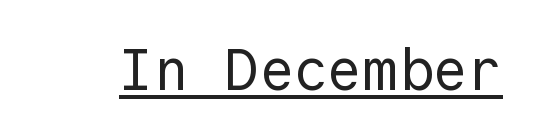
The image shows 58 px regular-weight sans-serif type, upright, monospaced; set normal letter spacing, underlined; a medium x-height.
